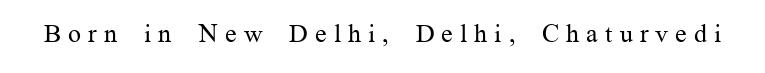
The image shows 26 px text type, upright; set unusually wide letter spacing (+0.27 em), not underlined.
